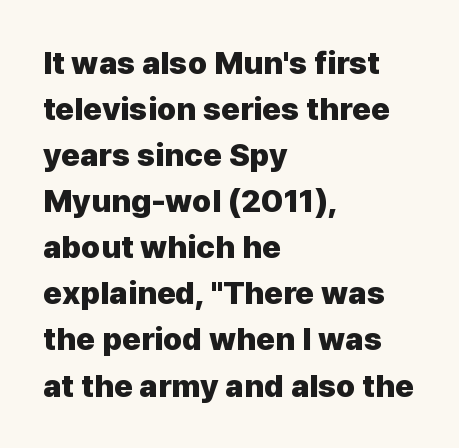
Q: Is the text bold? A: Yes.
Q: Is the text italic (slanted)? A: No, it is upright.
Q: Is the typeface a serif or a sans-serif typeface? A: Sans-serif.
Q: Is the text underlined? A: No.
Q: How is the paragraph aligned? A: Left-aligned.
Q: Is the spacing between letters normal or unusually wide? A: Normal.
Q: Is the spacing between lines tight, normal or loose? A: Normal.
Q: Width (condensed, normal, or wide)? A: Normal.
Q: Stroke contrast? A: Low.
Q: x-height? A: Medium.
Q: Monospaced? A: No.
